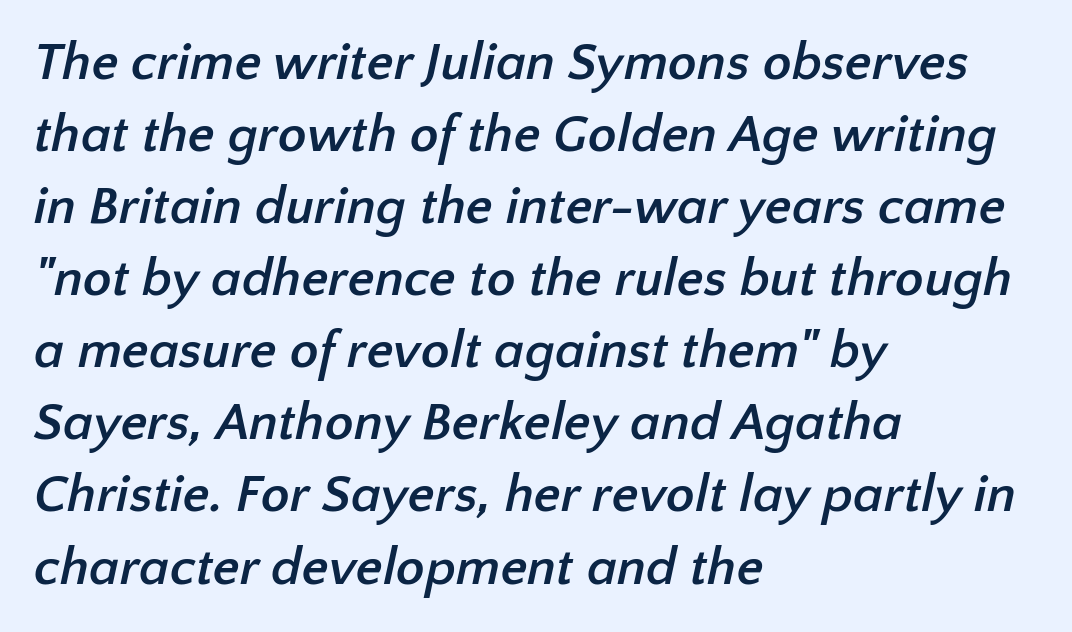
Q: Is the text bold? A: Yes.
Q: Is the typeface a serif or a sans-serif typeface? A: Sans-serif.
Q: Is the text underlined? A: No.
Q: How is the paragraph aligned? A: Left-aligned.
Q: Is the spacing between letters normal or unusually wide? A: Normal.
Q: Is the spacing between lines tight, normal or loose? A: Normal.
Q: Width (condensed, normal, or wide)? A: Normal.
Q: Stroke contrast? A: Low.
Q: x-height? A: Medium.
Q: Monospaced? A: No.
